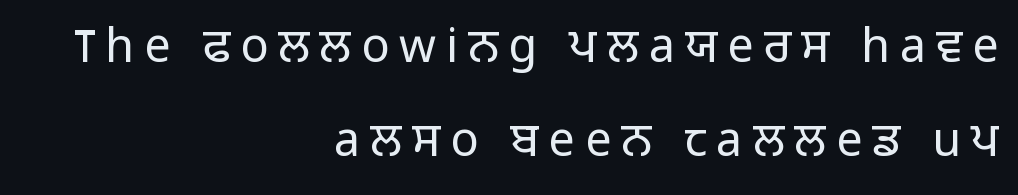
Line ends are locked; line starts wander. The area under the type is left untouched. No feet cap the strokes, marking this as sans-serif type. Upright lettering throughout.
